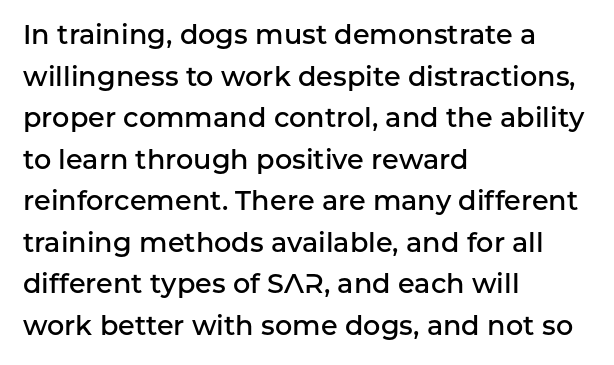
The foot of each line stays bare and open. Teacher's note: observe the even left margin — that is flush-left alignment. Summary of vertical rhythm: regular, with standard interline spacing. The typesetting leans somewhat heavy: a semibold. The lettering stays uniformly vertical, giving the passage a roman look.
